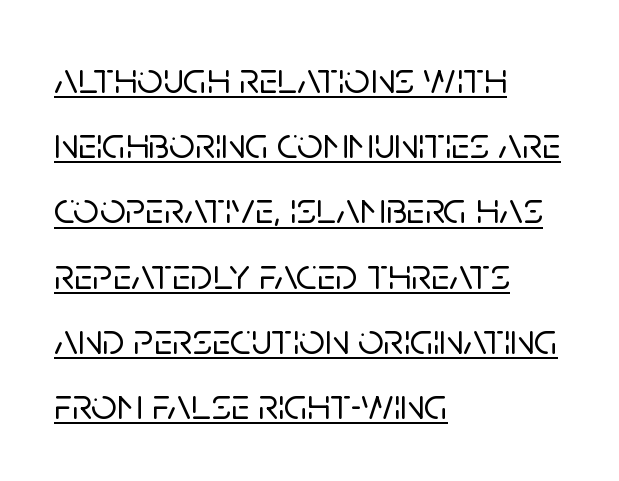
Think of a printed novel: that variable character pitch is what you see here. The face used here appears with an underline applied. This sample uses a sans-serif face. This sample keeps an unexceptional amount of space between lines. Horizontal alignment here is leftward, the default for most running prose. You can tell it's not italic because the verticals are truly vertical.
